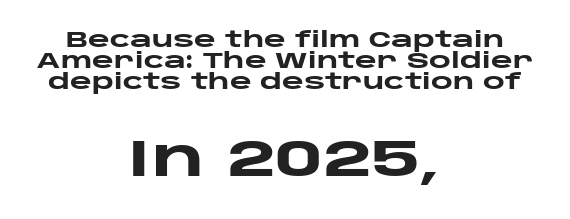
The image shows 52 px heavy, wide sans-serif type, upright; set centered, tight line spacing (0.99x), normal letter spacing, not underlined; the second (bottom) block is 2.48x larger; low stroke contrast and a large x-height.
